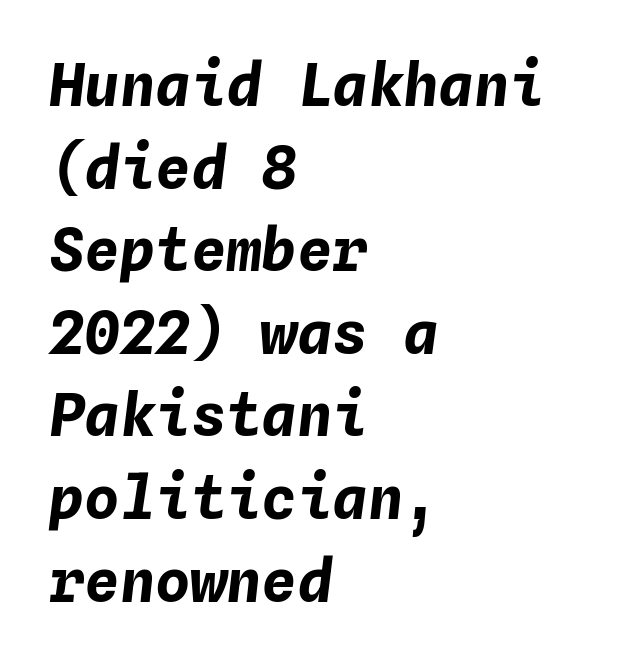
The image shows 59 px bold type, italic (leaning right), monospaced; set left-aligned, normal line spacing (1.4x), normal letter spacing, not underlined; low stroke contrast and a medium x-height.
